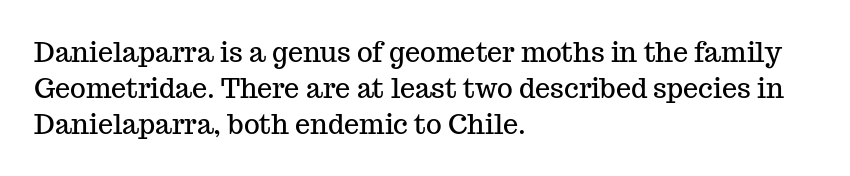
Vertically, the passage feels balanced, rows spaced as you'd expect. The face used here is rendered with its standard letterfit. The words here are not underlined. Posture: straight, roman, zero tilt.
